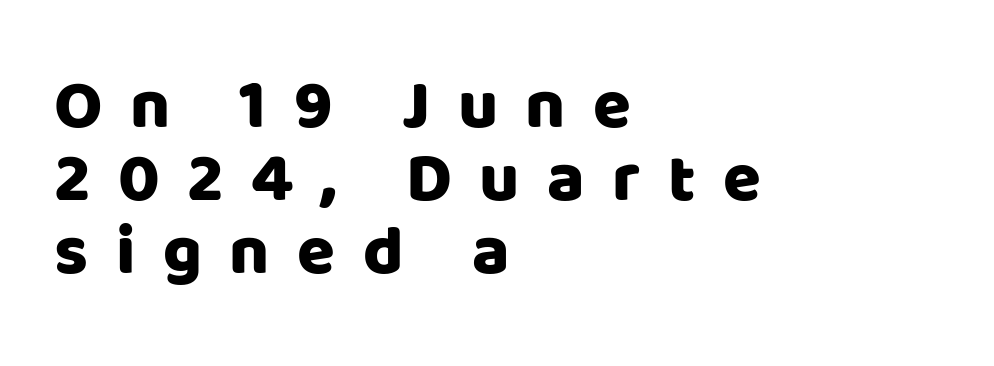
Q: Is the text italic (slanted)? A: No, it is upright.
Q: Is the typeface a serif or a sans-serif typeface? A: Sans-serif.
Q: Is the text underlined? A: No.
Q: How is the paragraph aligned? A: Left-aligned.
Q: Is the spacing between letters normal or unusually wide? A: Unusually wide.
Q: Is the spacing between lines tight, normal or loose? A: Tight.
Q: Width (condensed, normal, or wide)? A: Normal.
Q: Stroke contrast? A: Low.
Q: x-height? A: Large.
Q: Monospaced? A: No.
